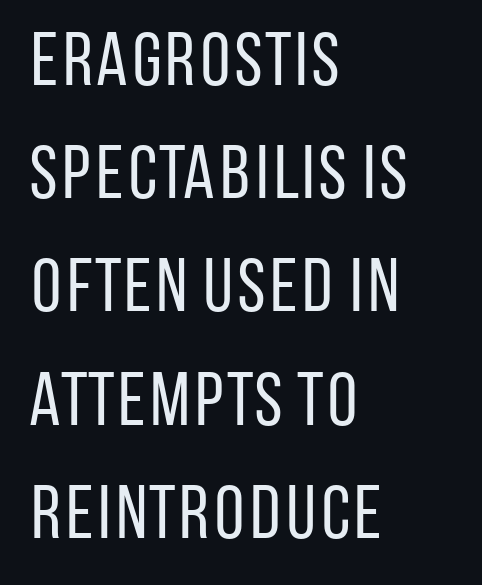
Descenders hang freely into open space. The text block is weighted toward the left margin, trailing off unevenly rightward. Reading down the column, the eye jumps a familiar distance to each next line. Is this a sans? Yes — the strokes have no serifs. Honestly, the letter spacing is just normal — you wouldn't notice it. The lettering stays uniformly vertical, giving the passage a roman look.
